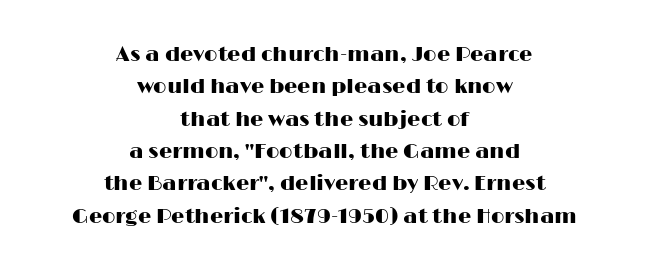
The image shows 21 px text type, upright; set centered, normal line spacing (1.54x), normal letter spacing, not underlined.
